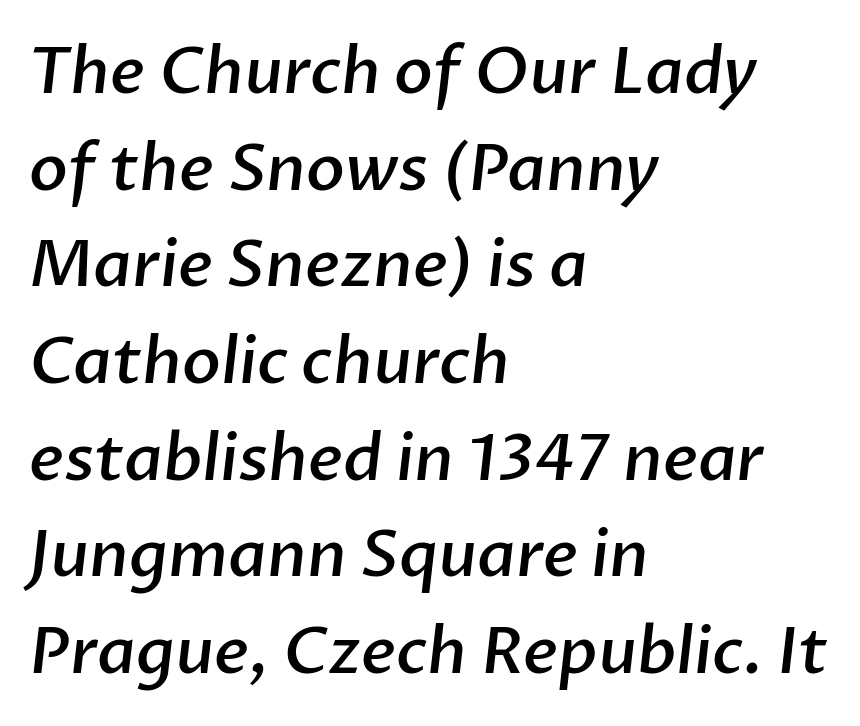
The image shows 64 px semibold sans-serif type; set left-aligned, normal line spacing (1.51x), normal letter spacing, not underlined; low stroke contrast and a medium x-height.
